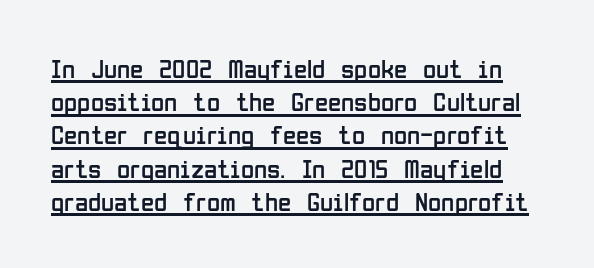
The image shows 27 px text type, upright; set line spacing 1.23x, normal letter spacing, underlined.
